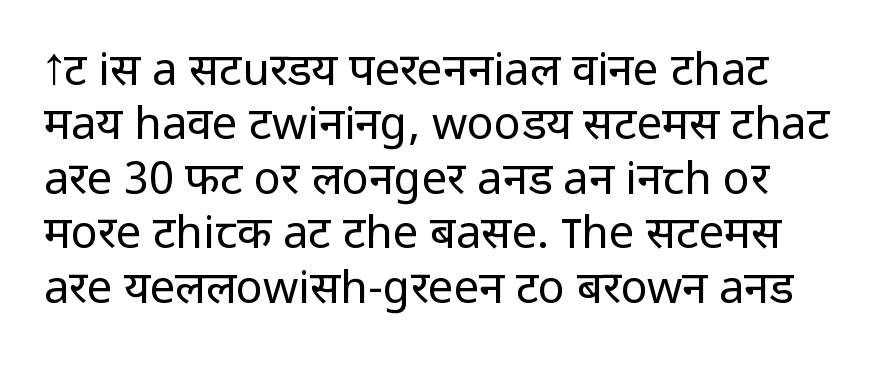
Q: Is the text bold? A: No.
Q: Is the text italic (slanted)? A: No, it is upright.
Q: Is the typeface a serif or a sans-serif typeface? A: Sans-serif.
Q: Is the text underlined? A: No.
Q: Is the spacing between letters normal or unusually wide? A: Normal.
Q: Width (condensed, normal, or wide)? A: Normal.
Q: Stroke contrast? A: Low.
Q: x-height? A: Medium.
Q: Monospaced? A: No.
